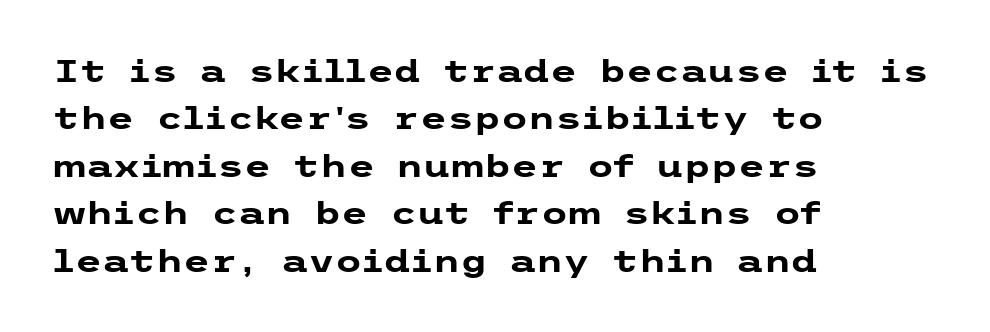
Q: Is the text bold? A: Yes.
Q: Is the text italic (slanted)? A: No, it is upright.
Q: Is the typeface a serif or a sans-serif typeface? A: Sans-serif.
Q: Is the text underlined? A: No.
Q: How is the paragraph aligned? A: Left-aligned.
Q: Is the spacing between letters normal or unusually wide? A: Normal.
Q: Is the spacing between lines tight, normal or loose? A: Normal.
Q: Width (condensed, normal, or wide)? A: Wide.
Q: Stroke contrast? A: Low.
Q: x-height? A: Medium.
